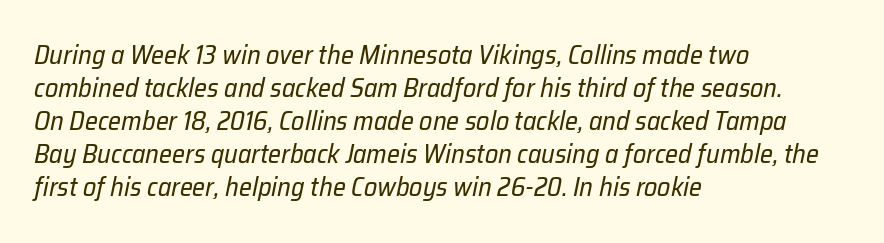
Q: Is the text bold? A: No.
Q: Is the text italic (slanted)? A: Yes, it leans right by about 12 degrees.
Q: Is the text underlined? A: No.
Q: How is the paragraph aligned? A: Left-aligned.
Q: Is the spacing between letters normal or unusually wide? A: Normal.
Q: Is the spacing between lines tight, normal or loose? A: Normal.
